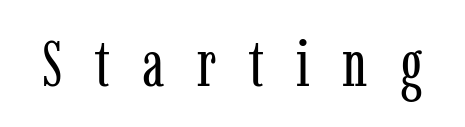
Q: Is the text bold? A: No.
Q: Is the text italic (slanted)? A: No, it is upright.
Q: Is the typeface a serif or a sans-serif typeface? A: Serif.
Q: Is the text underlined? A: No.
Q: Is the spacing between letters normal or unusually wide? A: Unusually wide.
Q: Width (condensed, normal, or wide)? A: Condensed.
Q: Stroke contrast? A: Low.
Q: x-height? A: Medium.
Q: Monospaced? A: No.
